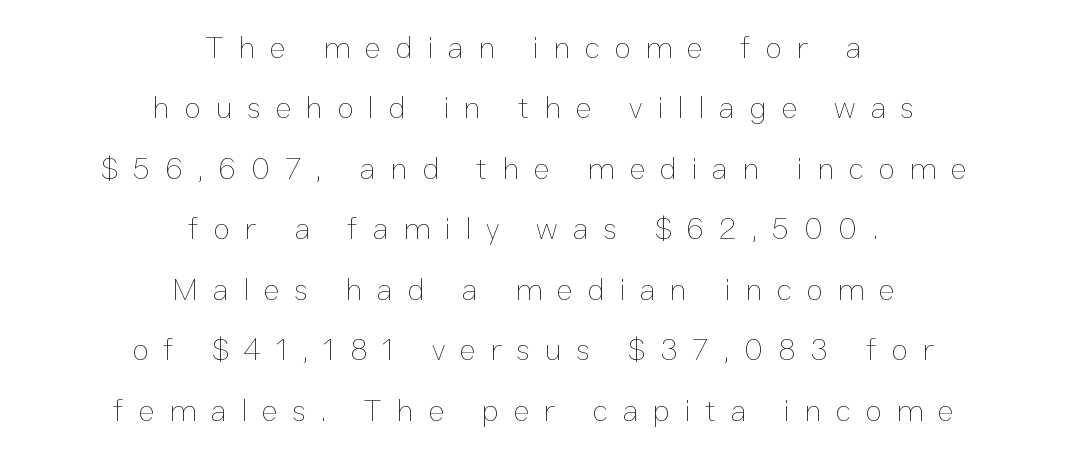
Q: Is the text bold? A: No.
Q: Is the text italic (slanted)? A: No, it is upright.
Q: Is the text underlined? A: No.
Q: How is the paragraph aligned? A: Centered.
Q: Is the spacing between letters normal or unusually wide? A: Unusually wide.
Q: Is the spacing between lines tight, normal or loose? A: Loose.
Q: Width (condensed, normal, or wide)? A: Normal.
Q: Stroke contrast? A: Low.
Q: x-height? A: Medium.
Q: Monospaced? A: No.
